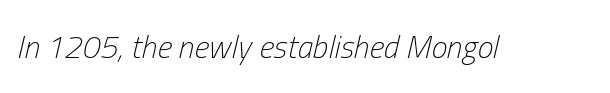
The image shows 32 px light, condensed type, italic (leaning right); set normal letter spacing, not underlined; low stroke contrast and a medium x-height.
